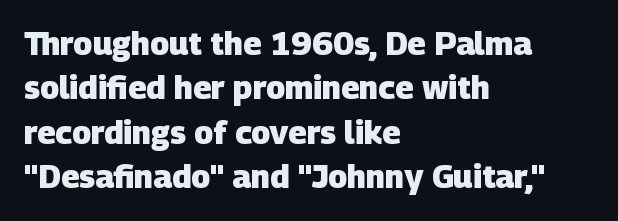
Q: Is the text bold? A: Yes.
Q: Is the typeface a serif or a sans-serif typeface? A: Sans-serif.
Q: Is the text underlined? A: No.
Q: How is the paragraph aligned? A: Left-aligned.
Q: Is the spacing between letters normal or unusually wide? A: Normal.
Q: Is the spacing between lines tight, normal or loose? A: Normal.
Q: Width (condensed, normal, or wide)? A: Normal.
Q: Stroke contrast? A: Low.
Q: x-height? A: Large.
Q: Monospaced? A: No.
